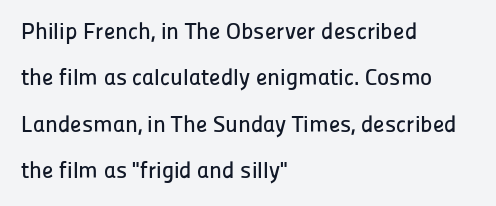
Q: Is the text italic (slanted)? A: No, it is upright.
Q: Is the text underlined? A: No.
Q: How is the paragraph aligned? A: Left-aligned.
Q: Is the spacing between letters normal or unusually wide? A: Normal.
Q: Is the spacing between lines tight, normal or loose? A: Loose.
